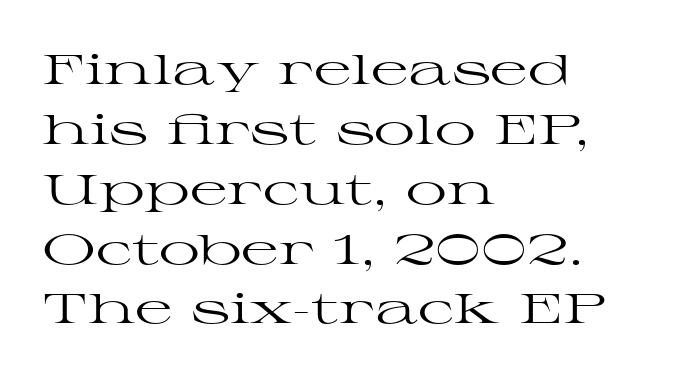
{"serif": "yes", "italic": "no", "bold": "no", "weight": "regular", "width": "wide", "stroke_contrast": "high", "x_height": "medium", "monospaced": "no", "underline": "no", "align": "left", "line_spacing": "normal", "line_spacing_ratio": 1.46, "letter_spacing": "normal", "letter_spacing_em": 0.0, "glyph_px": 41}
